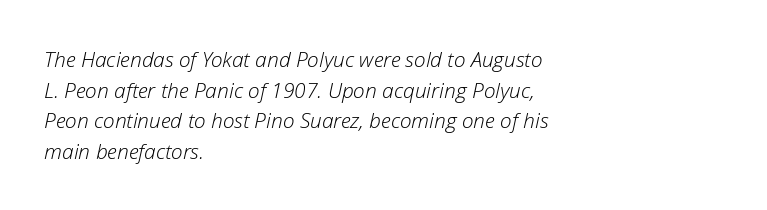
Q: Is the text bold? A: No.
Q: Is the text italic (slanted)? A: Yes, it leans right by about 12 degrees.
Q: Is the text underlined? A: No.
Q: How is the paragraph aligned? A: Left-aligned.
Q: Is the spacing between letters normal or unusually wide? A: Normal.
Q: Is the spacing between lines tight, normal or loose? A: Normal.
